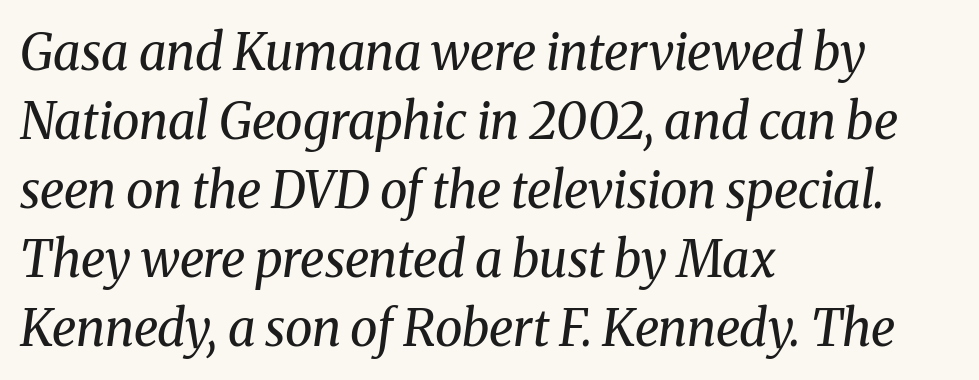
{"serif": "yes", "italic": "yes", "lean": "right", "slant_degrees": 8, "bold": "no", "weight": "regular", "width": "normal", "stroke_contrast": "medium", "x_height": "medium", "monospaced": "no", "underline": "no", "align": "left", "line_spacing": "normal", "line_spacing_ratio": 1.38, "letter_spacing": "normal", "letter_spacing_em": 0.0, "glyph_px": 50}
